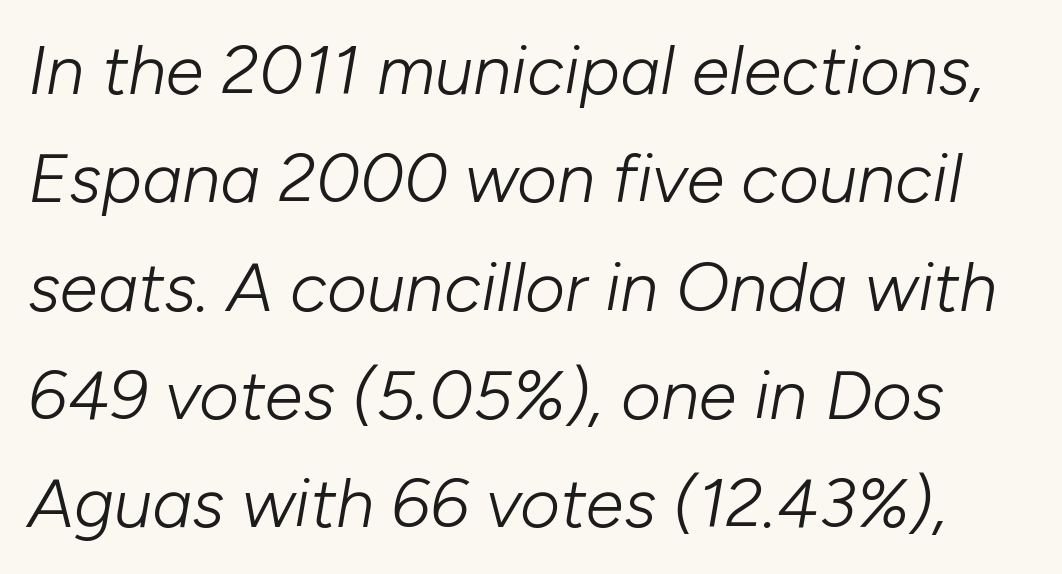
Underline: absent. A typesetter would call this proportional, since set widths differ per character. Leading matches the norm, producing a regular column. Default kerning and tracking; the words read as compact shapes. Yep, that's italic — everything's leaning. These glyphs show unthickened strokes, regular width or finer.
